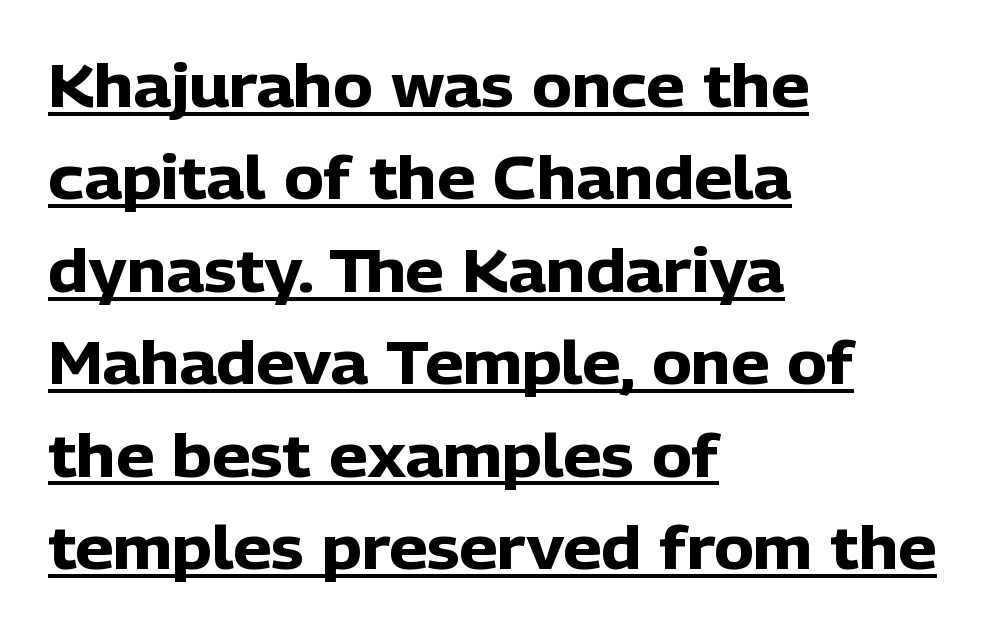
{"serif": "no", "italic": "no", "bold": "yes", "weight": "heavy", "width": "normal", "stroke_contrast": "low", "x_height": "medium", "monospaced": "no", "underline": "yes", "align": "left", "line_spacing": "normal", "line_spacing_ratio": 1.54, "letter_spacing": "normal", "letter_spacing_em": 0.0, "glyph_px": 60}
